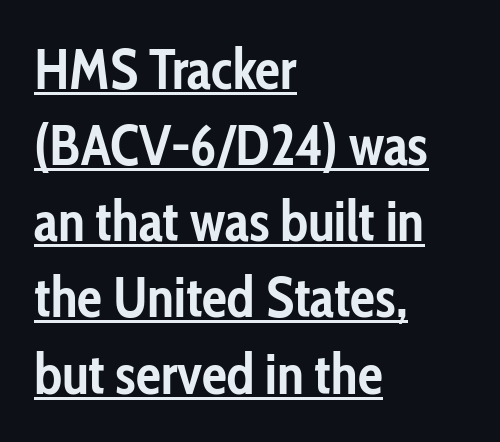
{"serif": "no", "italic": "no", "bold": "yes", "weight": "semibold", "width": "condensed", "stroke_contrast": "low", "x_height": "medium", "monospaced": "no", "underline": "yes", "align": "left", "line_spacing": "normal", "line_spacing_ratio": 1.36, "letter_spacing": "normal", "letter_spacing_em": 0.0, "glyph_px": 56}
